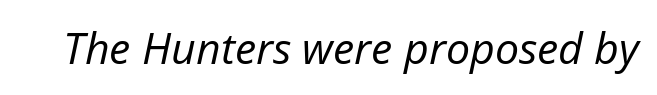
The image shows 43 px regular-weight type, italic (leaning right); set normal letter spacing, not underlined; low stroke contrast and a medium x-height.
